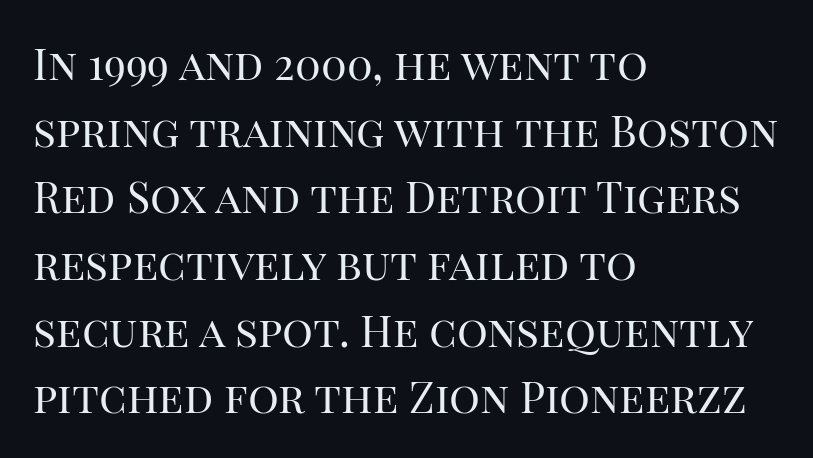
The image shows 43 px regular-weight serif type, upright; set left-aligned, normal line spacing (1.55x), normal letter spacing, not underlined; high stroke contrast and a large x-height.
